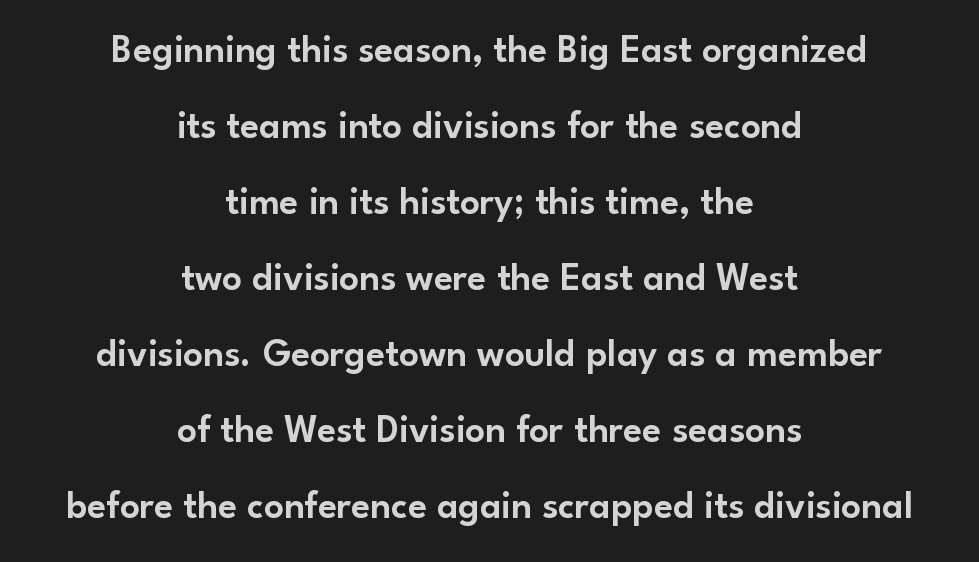
The image shows 39 px sans-serif type, upright; set centered, loose line spacing (1.95x), normal letter spacing, not underlined; low stroke contrast and a small x-height.
